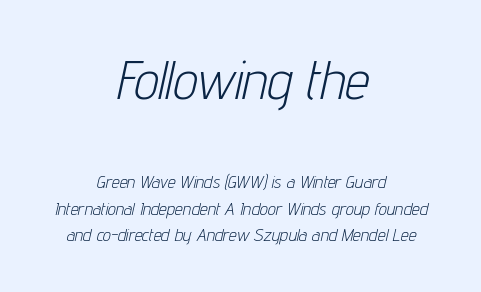
Honestly, the row spacing looks completely unremarkable. The letters are slanted; this is an italic face. The rendering uses natural spacing where letterforms have individual widths. The rendering positions every line midway between the sides. Which chunk is bigger? The first one — the top block dwarfs the bottom.
